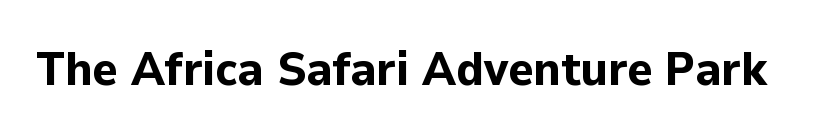
{"serif": "no", "italic": "no", "bold": "yes", "weight": "bold", "width": "normal", "stroke_contrast": "low", "x_height": "medium", "monospaced": "no", "underline": "no", "letter_spacing": "normal", "letter_spacing_em": 0.0, "glyph_px": 48}
